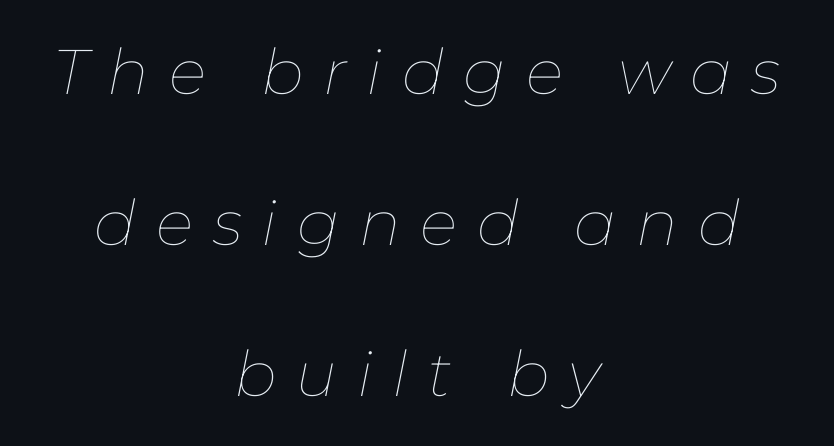
The image shows 63 px thin type, italic (leaning right); set centered, loose line spacing (2.4x), unusually wide letter spacing (+0.31 em), not underlined; low stroke contrast and a medium x-height.
